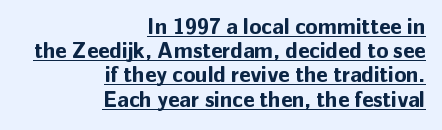
Q: Is the text bold? A: Yes.
Q: Is the text italic (slanted)? A: No, it is upright.
Q: Is the text underlined? A: Yes.
Q: How is the paragraph aligned? A: Right-aligned.
Q: Is the spacing between letters normal or unusually wide? A: Normal.
Q: Is the spacing between lines tight, normal or loose? A: Tight.
